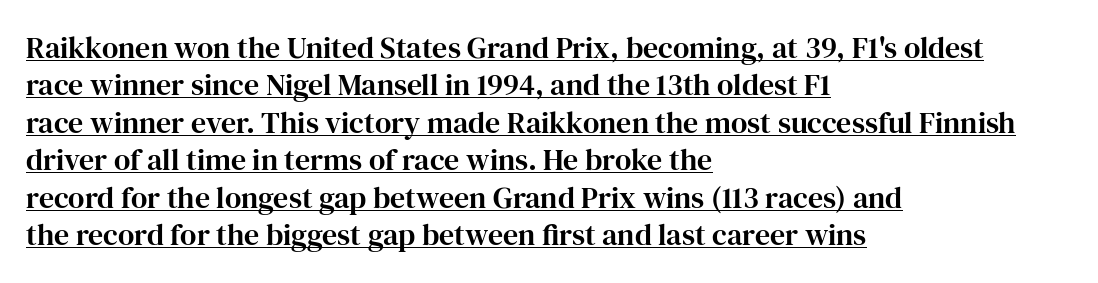
{"serif": "yes", "italic": "no", "width": "normal", "stroke_contrast": "high", "x_height": "medium", "monospaced": "no", "underline": "yes", "align": "left", "line_spacing": "normal", "line_spacing_ratio": 1.25, "letter_spacing": "normal", "letter_spacing_em": 0.0, "glyph_px": 30}
